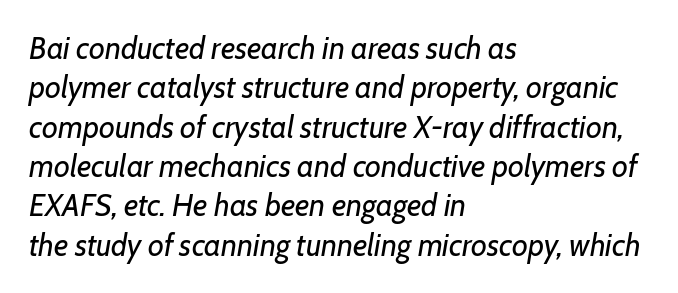
Only glyphs here, with clear space below each row. The vertical gap from one line to the next is medium. The text block is weighted toward the left margin, trailing off unevenly rightward. The letterforms sit shoulder to shoulder at normal distance. Is the type heavy? It reads as light-to-regular instead. Do the characters align in a grid? No, the font is proportional.
